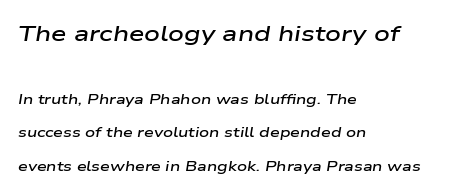
{"italic": "yes", "lean": "right", "slant_degrees": 9, "bold": "semi", "underline": "no", "align": "left", "line_spacing": "loose", "line_spacing_ratio": 2.41, "letter_spacing": "normal", "letter_spacing_em": 0.0, "larger_block": "first", "size_ratio": 1.57, "glyph_px": 22}
